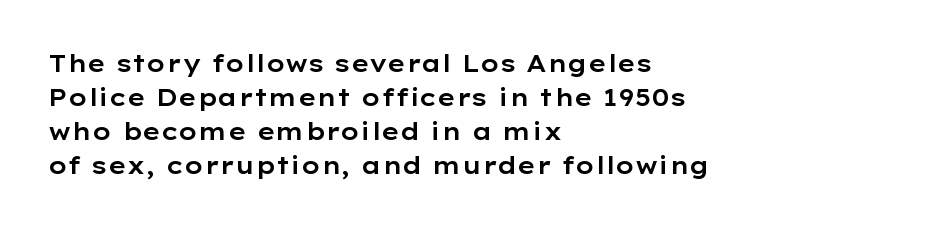
{"italic": "no", "underline": "no", "align": "left", "line_spacing": "normal", "line_spacing_ratio": 1.42, "letter_spacing": "normal", "letter_spacing_em": 0.0, "glyph_px": 24}
